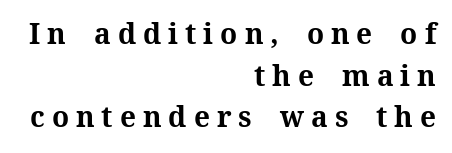
The image shows 28 px bold serif type, upright; set right-aligned, normal line spacing (1.49x), unusually wide letter spacing (+0.25 em), not underlined; medium stroke contrast and a medium x-height.
